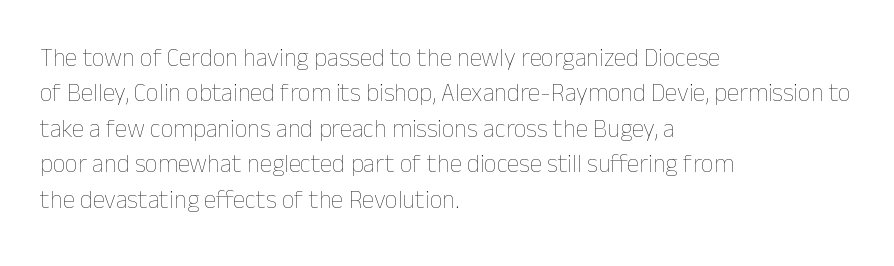
Q: Is the text bold? A: No.
Q: Is the text italic (slanted)? A: No, it is upright.
Q: Is the text underlined? A: No.
Q: How is the paragraph aligned? A: Left-aligned.
Q: Is the spacing between letters normal or unusually wide? A: Normal.
Q: Is the spacing between lines tight, normal or loose? A: Normal.
